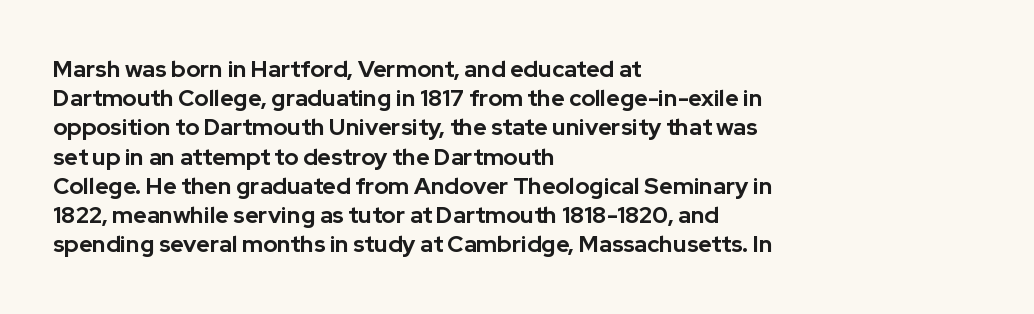
Q: Is the text bold? A: Yes.
Q: Is the text italic (slanted)? A: No, it is upright.
Q: Is the text underlined? A: No.
Q: How is the paragraph aligned? A: Left-aligned.
Q: Is the spacing between letters normal or unusually wide? A: Normal.
Q: Is the spacing between lines tight, normal or loose? A: Normal.
